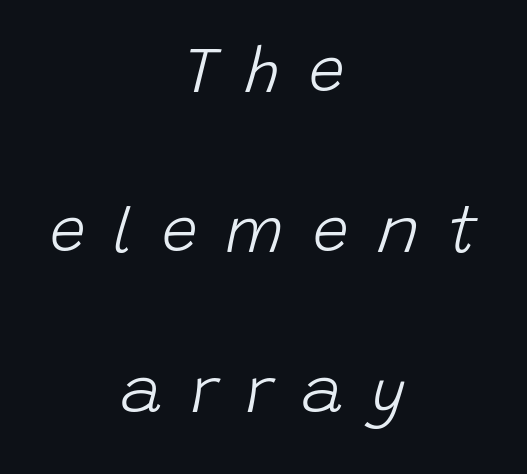
Yep, that's italic — everything's leaning. Rows of type keep a wide berth in the vertical direction. Horizontal alignment here is central, giving a formal, balanced look. Note the varied advance widths — an 'i' is clearly narrower than an 'm'.
